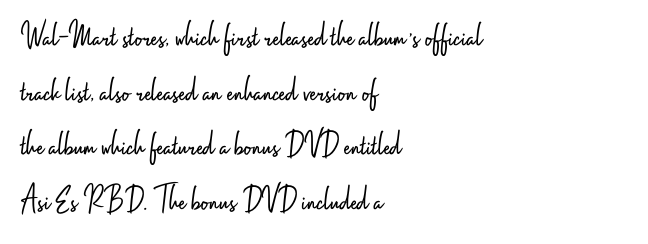
Q: Is the text bold? A: No.
Q: Is the text italic (slanted)? A: Yes.
Q: Is the typeface a serif or a sans-serif typeface? A: Sans-serif.
Q: Is the text underlined? A: No.
Q: How is the paragraph aligned? A: Left-aligned.
Q: Is the spacing between letters normal or unusually wide? A: Normal.
Q: Is the spacing between lines tight, normal or loose? A: Normal.
Q: Width (condensed, normal, or wide)? A: Condensed.
Q: Stroke contrast? A: Low.
Q: x-height? A: Small.
Q: Monospaced? A: No.
